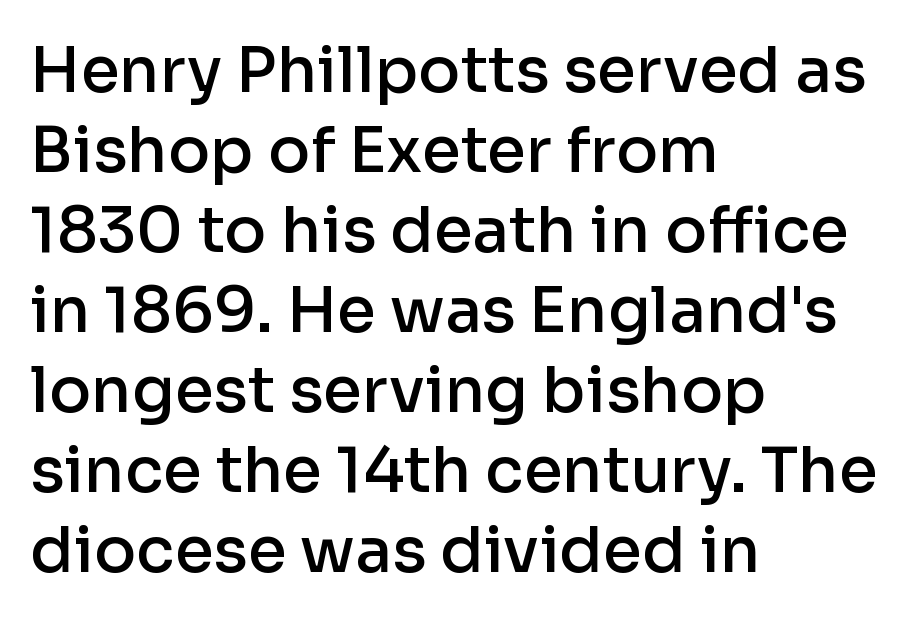
Regarding leading, the lines here are spaced in the standard way. Just letters on the line, the space beneath them empty. Varying glyph widths throughout — classic text-font behaviour. Standard letterfit; no display-style spreading of the glyphs. Students, this is semibold: more ink than regular, less than bold. Layout note: lines flush left.
